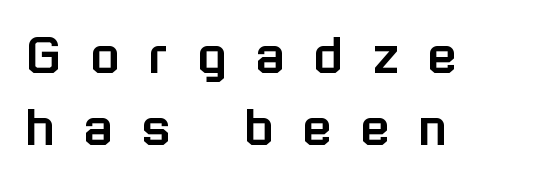
Q: Is the text italic (slanted)? A: No, it is upright.
Q: Is the typeface a serif or a sans-serif typeface? A: Sans-serif.
Q: Is the text underlined? A: No.
Q: How is the paragraph aligned? A: Left-aligned.
Q: Is the spacing between letters normal or unusually wide? A: Unusually wide.
Q: Width (condensed, normal, or wide)? A: Normal.
Q: Stroke contrast? A: Low.
Q: x-height? A: Medium.
Q: Monospaced? A: No.
